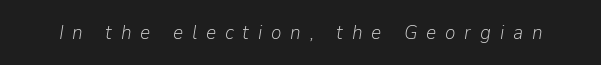
Q: Is the text bold? A: No.
Q: Is the text italic (slanted)? A: Yes, it leans right by about 9 degrees.
Q: Is the text underlined? A: No.
Q: Is the spacing between letters normal or unusually wide? A: Unusually wide.
